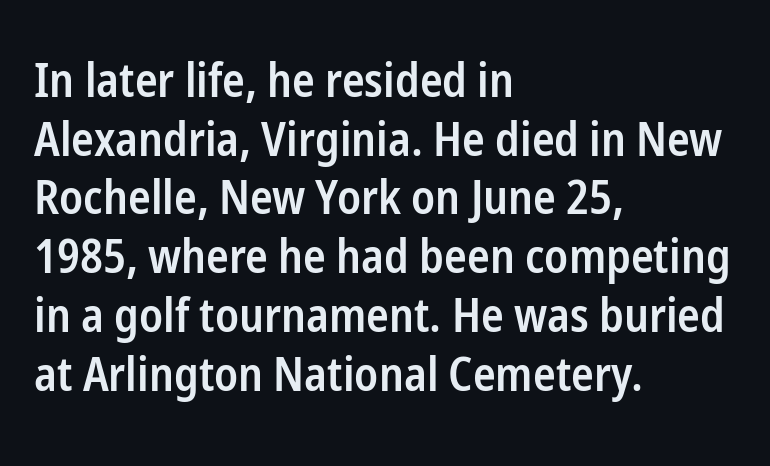
Q: Is the text bold? A: Semi-bold.
Q: Is the text italic (slanted)? A: No, it is upright.
Q: Is the typeface a serif or a sans-serif typeface? A: Sans-serif.
Q: Is the text underlined? A: No.
Q: How is the paragraph aligned? A: Left-aligned.
Q: Is the spacing between letters normal or unusually wide? A: Normal.
Q: Is the spacing between lines tight, normal or loose? A: Normal.
Q: Width (condensed, normal, or wide)? A: Condensed.
Q: Stroke contrast? A: Low.
Q: x-height? A: Medium.
Q: Monospaced? A: No.
